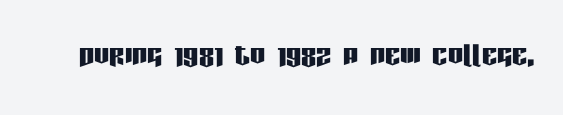
{"serif": "no", "italic": "no", "width": "condensed", "stroke_contrast": "low", "x_height": "large", "monospaced": "no", "underline": "no", "letter_spacing": "normal", "letter_spacing_em": 0.0, "glyph_px": 38}
